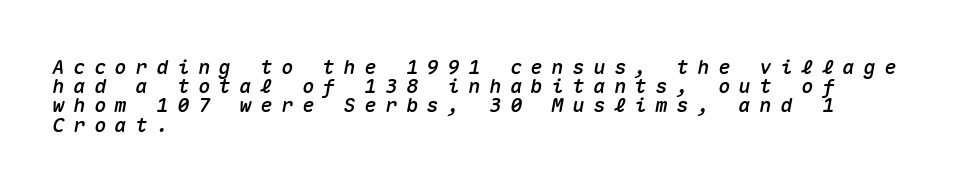
Q: Is the text italic (slanted)? A: Yes, it leans right by about 10 degrees.
Q: Is the text underlined? A: No.
Q: How is the paragraph aligned? A: Left-aligned.
Q: Is the spacing between letters normal or unusually wide? A: Unusually wide.
Q: Is the spacing between lines tight, normal or loose? A: Tight.
